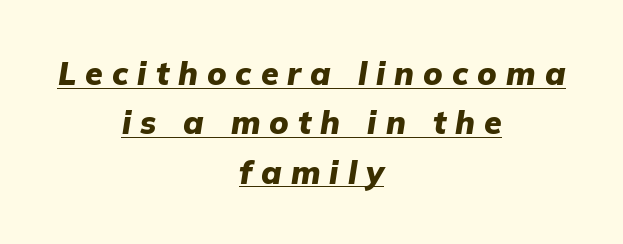
The image shows 32 px heavy type, italic (leaning right); set centered, normal line spacing (1.54x), unusually wide letter spacing (+0.28 em), underlined; low stroke contrast and a medium x-height.
